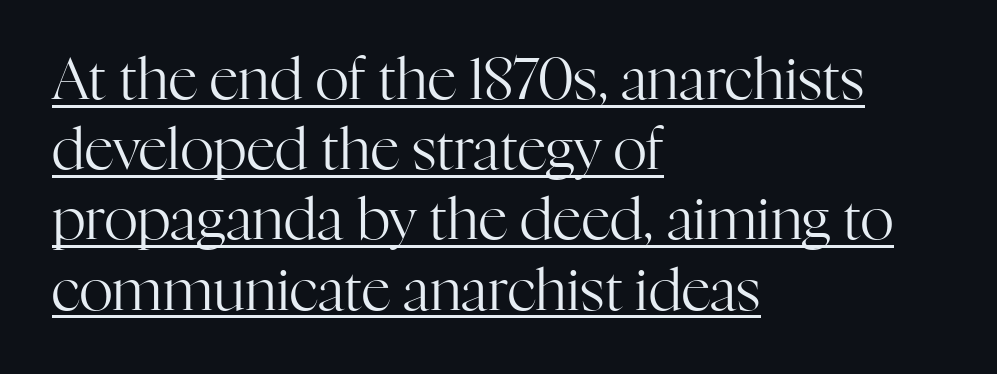
Q: Is the text bold? A: No.
Q: Is the text italic (slanted)? A: No, it is upright.
Q: Is the typeface a serif or a sans-serif typeface? A: Serif.
Q: Is the text underlined? A: Yes.
Q: How is the paragraph aligned? A: Left-aligned.
Q: Is the spacing between letters normal or unusually wide? A: Normal.
Q: Width (condensed, normal, or wide)? A: Normal.
Q: Stroke contrast? A: High.
Q: x-height? A: Medium.
Q: Monospaced? A: No.
